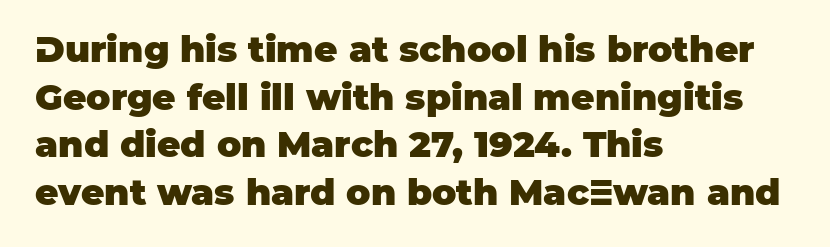
{"serif": "no", "italic": "no", "bold": "yes", "weight": "heavy", "width": "normal", "stroke_contrast": "low", "x_height": "large", "monospaced": "no", "underline": "no", "align": "left", "line_spacing": "normal", "line_spacing_ratio": 1.32, "letter_spacing": "normal", "letter_spacing_em": 0.0, "glyph_px": 36}
